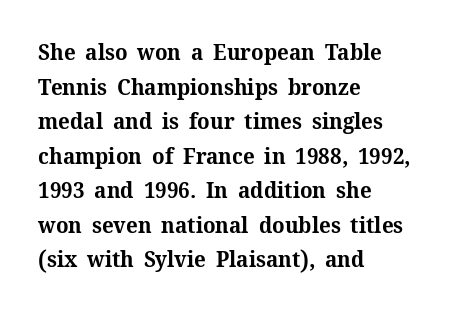
{"italic": "no", "bold": "yes", "underline": "no", "align": "left", "line_spacing": "normal", "line_spacing_ratio": 1.57, "letter_spacing": "normal", "letter_spacing_em": 0.0, "glyph_px": 22}
